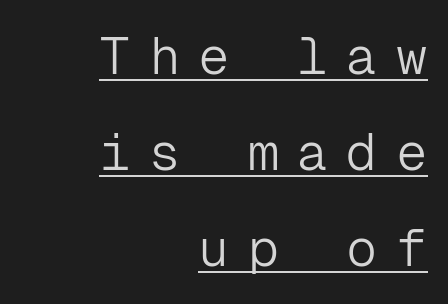
Q: Is the text bold? A: No.
Q: Is the text italic (slanted)? A: No, it is upright.
Q: Is the typeface a serif or a sans-serif typeface? A: Sans-serif.
Q: Is the text underlined? A: Yes.
Q: How is the paragraph aligned? A: Right-aligned.
Q: Is the spacing between letters normal or unusually wide? A: Unusually wide.
Q: Width (condensed, normal, or wide)? A: Normal.
Q: Stroke contrast? A: Low.
Q: x-height? A: Medium.
Q: Monospaced? A: Yes.
